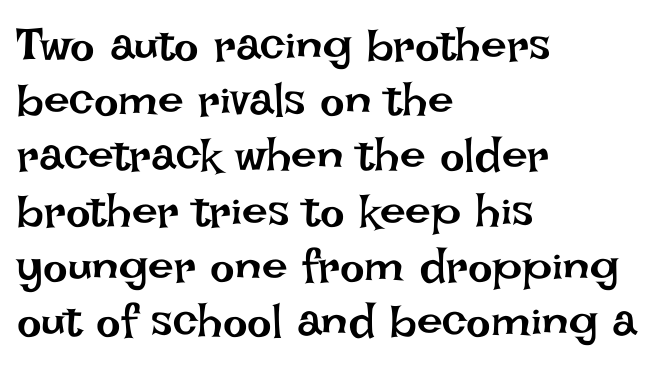
The image shows 46 px regular-weight type, upright; set left-aligned, line spacing 1.2x, normal letter spacing, not underlined; low stroke contrast and a large x-height.
